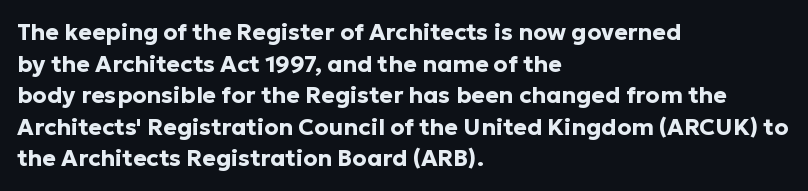
{"italic": "no", "bold": "yes", "underline": "no", "align": "left", "line_spacing": "normal", "line_spacing_ratio": 1.37, "letter_spacing": "normal", "letter_spacing_em": 0.0, "glyph_px": 23}
